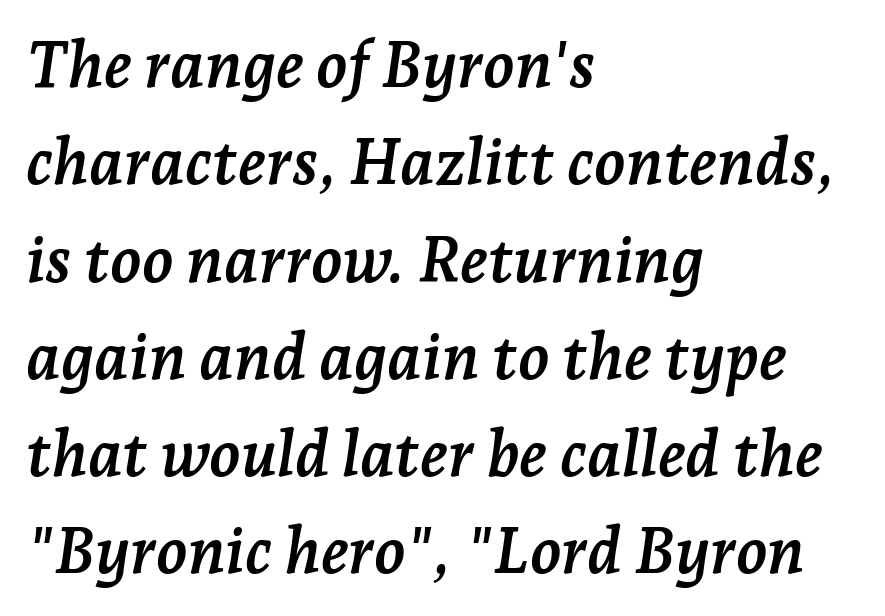
{"serif": "yes", "italic": "yes", "lean": "right", "slant_degrees": 7, "bold": "yes", "weight": "semibold", "width": "normal", "stroke_contrast": "low", "x_height": "medium", "monospaced": "no", "underline": "no", "align": "left", "line_spacing": "normal", "line_spacing_ratio": 1.52, "letter_spacing": "normal", "letter_spacing_em": 0.0, "glyph_px": 64}
